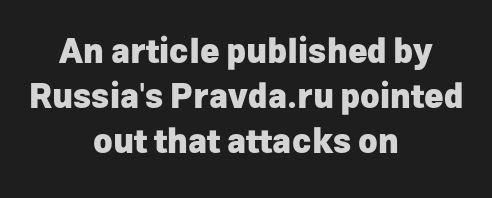
{"serif": "no", "italic": "no", "bold": "yes", "weight": "heavy", "width": "normal", "stroke_contrast": "low", "x_height": "medium", "monospaced": "no", "underline": "no", "align": "center", "line_spacing": "normal", "line_spacing_ratio": 1.37, "letter_spacing": "normal", "letter_spacing_em": 0.0, "glyph_px": 33}
